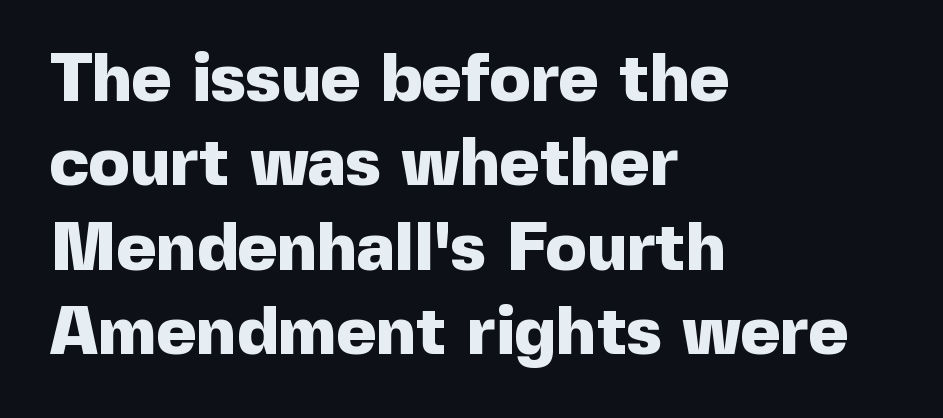
Q: Is the text bold? A: Yes.
Q: Is the text italic (slanted)? A: No, it is upright.
Q: Is the typeface a serif or a sans-serif typeface? A: Sans-serif.
Q: Is the text underlined? A: No.
Q: How is the paragraph aligned? A: Left-aligned.
Q: Is the spacing between letters normal or unusually wide? A: Normal.
Q: Width (condensed, normal, or wide)? A: Normal.
Q: x-height? A: Medium.
Q: Monospaced? A: No.
